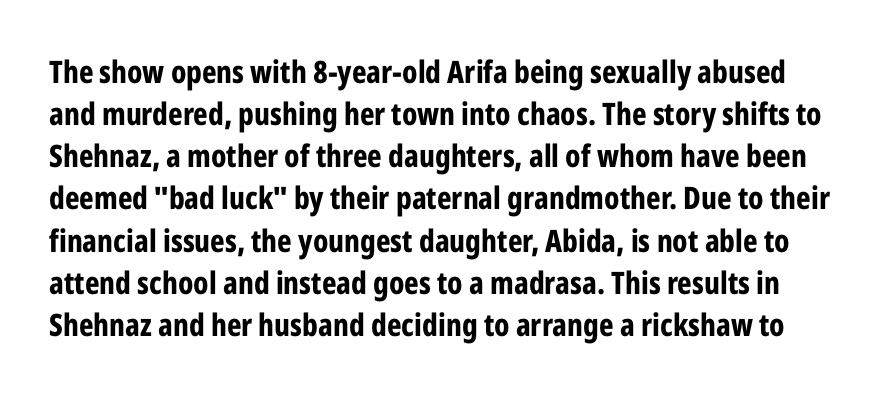
The type is set solid horizontally, with unmodified tracking. Heft: maximum for text — a bold. This sample keeps an unexceptional amount of space between lines. Is this a fixed-width face? No — the glyphs have proportional, varying widths. The glyphs in this specimen are sans serif. Ordinary non-slanted type is in use.
